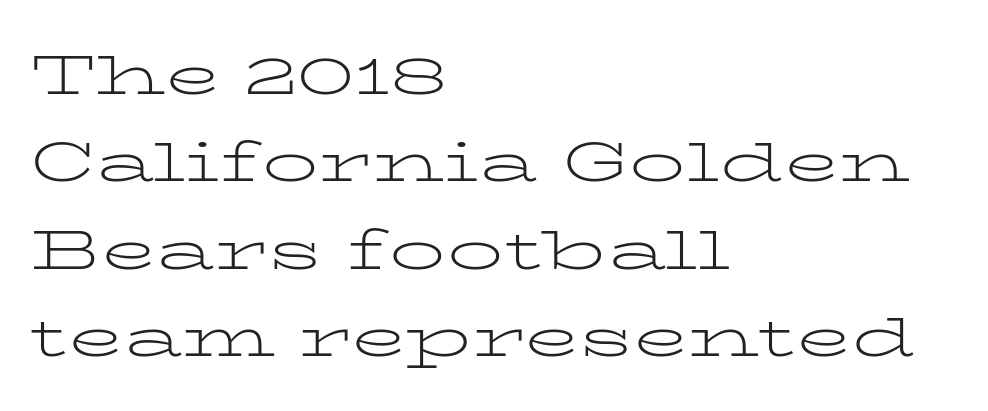
The image shows 56 px light, wide serif type, upright; set left-aligned, normal line spacing (1.56x), normal letter spacing, not underlined; low stroke contrast and a medium x-height.
